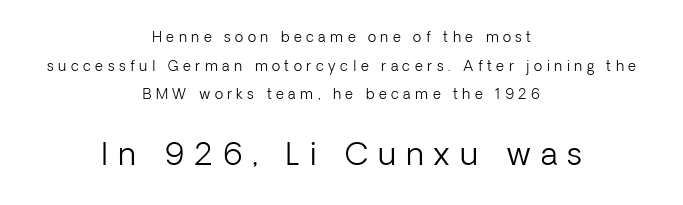
Letters rest on an invisible, unmarked baseline. The axis of the letterforms is exactly vertical. A great deal of white space separates one row of letters from the next. The whitespace from short lines is split evenly between both sides.
